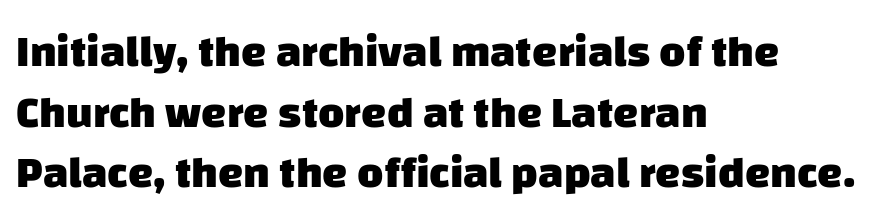
The text was rendered using a sans face with plain stroke endings. A student would call this left alignment; a typographer would say flush left, rag right. The tracking reads as untouched default to a designer's eye. The designer left line spacing at the default. Lines of text with bare space underneath. The typesetting leans heavy: a genuine bold.
